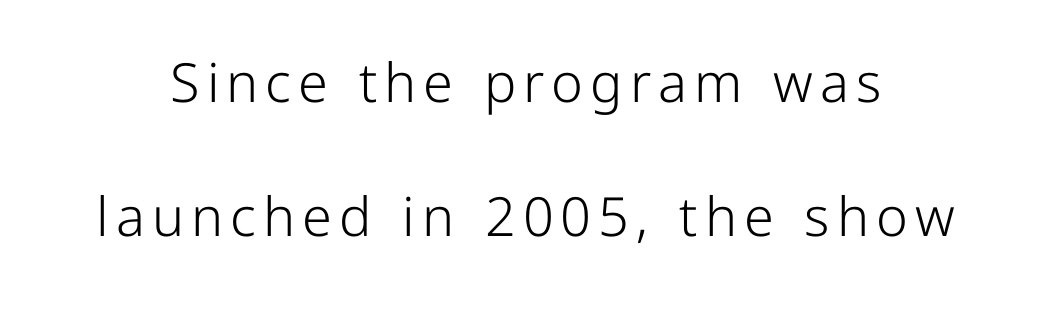
Look at the bottom of the vertical strokes: they stop flat, with no serifs. Decoration check: the copy has no underline. The cut favours lightness, reaching ordinary text weight at its darkest. Each letter keeps its own natural width here, so spacing adapts to shape. Each new line begins a long way beneath the previous one. The lettering holds an erect, upright posture throughout.
